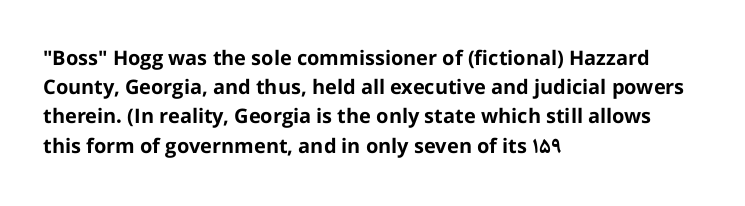
The glyphs are unaccompanied by any horizontal stroke below them. Line spacing here is normal. It's the straight-up-and-down kind of type. A dark, heavy texture on the line: the type is bold. The text block is weighted toward the left margin, trailing off unevenly rightward. Characters follow at the spacing the type designer built in.
